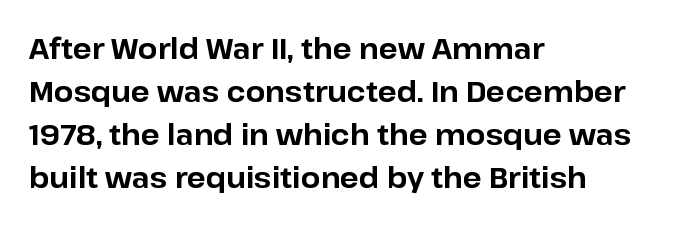
Q: Is the text bold? A: Yes.
Q: Is the text italic (slanted)? A: No, it is upright.
Q: Is the typeface a serif or a sans-serif typeface? A: Sans-serif.
Q: Is the text underlined? A: No.
Q: How is the paragraph aligned? A: Left-aligned.
Q: Is the spacing between letters normal or unusually wide? A: Normal.
Q: Is the spacing between lines tight, normal or loose? A: Normal.
Q: Width (condensed, normal, or wide)? A: Normal.
Q: Stroke contrast? A: Low.
Q: x-height? A: Medium.
Q: Monospaced? A: No.
